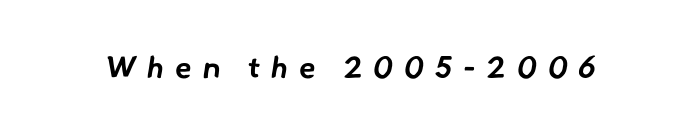
The glyphs are unaccompanied by any horizontal stroke below them. The gaps between neighbouring characters are conspicuously large. Typesetter's note: full bold, strokes at maximum text heaviness. Is this a fixed-width face? No — the glyphs have proportional, varying widths. This is sans-serif lettering, the kind often seen on screens and signage.
